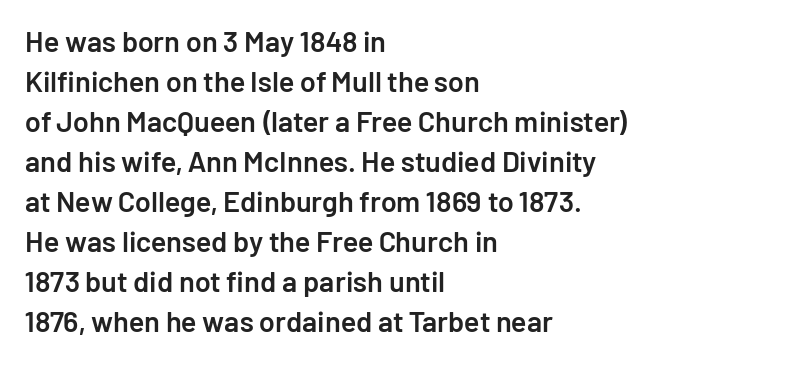
The image shows 29 px semibold sans-serif type, upright; set left-aligned, normal line spacing (1.38x), normal letter spacing, not underlined; low stroke contrast and a medium x-height.
